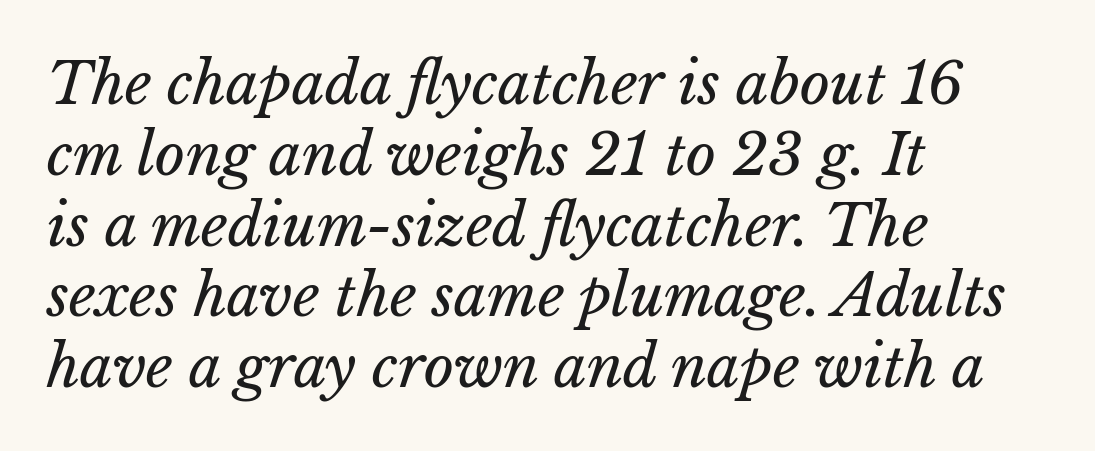
The image shows 58 px regular-weight type, italic (leaning right); set left-aligned, line spacing 1.22x, normal letter spacing, not underlined; low stroke contrast and a medium x-height.
